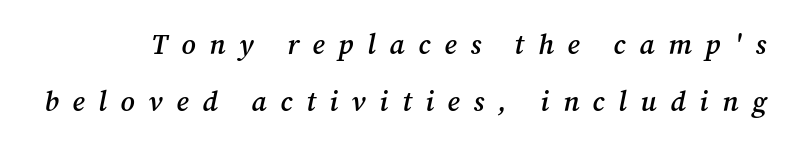
The passage shown has open, widely tracked lettering throughout. In terms of posture, this sample is oblique. Summary of weight: moderately heavy, a semibold. Each row of text sits above clean, open space. Varying glyph widths throughout — classic text-font behaviour. I'd call this a serif setting — the letters wear small feet.
